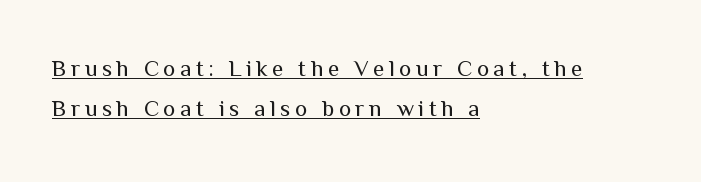
The image shows 23 px text type, upright; set left-aligned, line spacing 1.75x, unusually wide letter spacing (+0.2 em), underlined.
